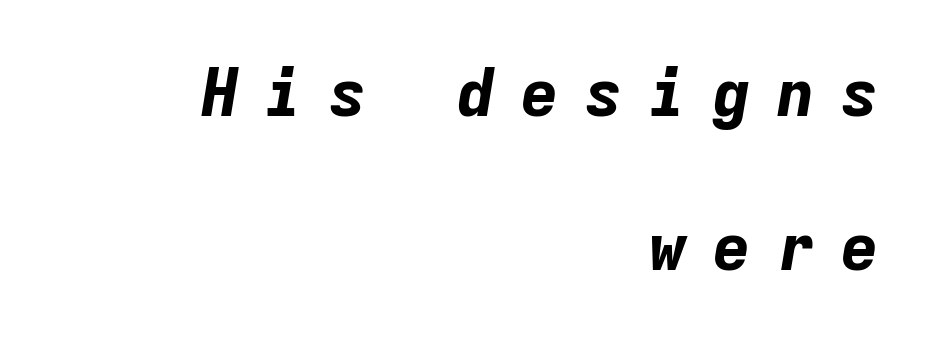
The image shows 66 px bold type, italic (leaning right), monospaced; set right-aligned, loose line spacing (2.33x), unusually wide letter spacing (+0.37 em), not underlined; low stroke contrast and a medium x-height.
